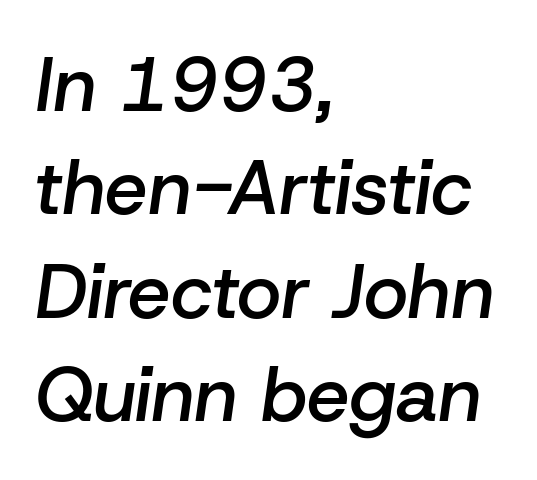
{"italic": "yes", "lean": "right", "slant_degrees": 8, "bold": "semi", "weight": "semibold", "width": "normal", "stroke_contrast": "low", "x_height": "medium", "monospaced": "no", "underline": "no", "align": "left", "line_spacing": "normal", "line_spacing_ratio": 1.36, "letter_spacing": "normal", "letter_spacing_em": 0.0, "glyph_px": 76}
